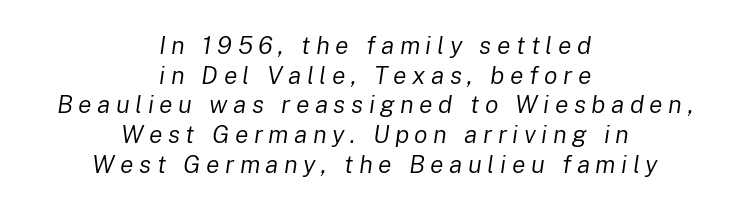
The image shows 25 px text type, italic (leaning right); set centered, line spacing 1.19x, unusually wide letter spacing (+0.22 em), not underlined.
